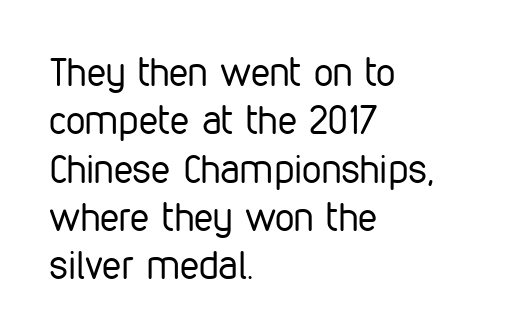
This rendering uses left alignment, leaving the right contour irregular. No extra tracking has been applied to these lines. These lines are composed in type without serifs. Here the designer chose a conventional face with non-uniform glyph widths.
